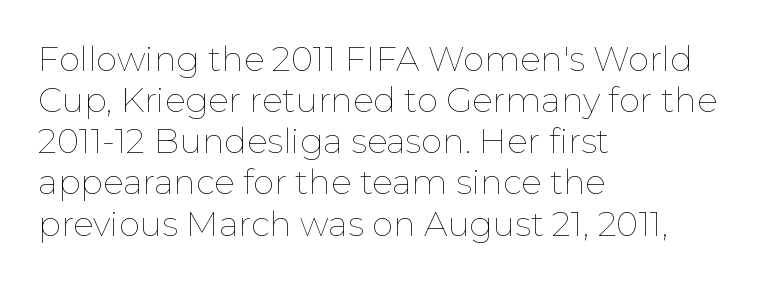
The image shows 34 px thin type, upright; set left-aligned, line spacing 1.21x, normal letter spacing, not underlined; low stroke contrast and a medium x-height.
